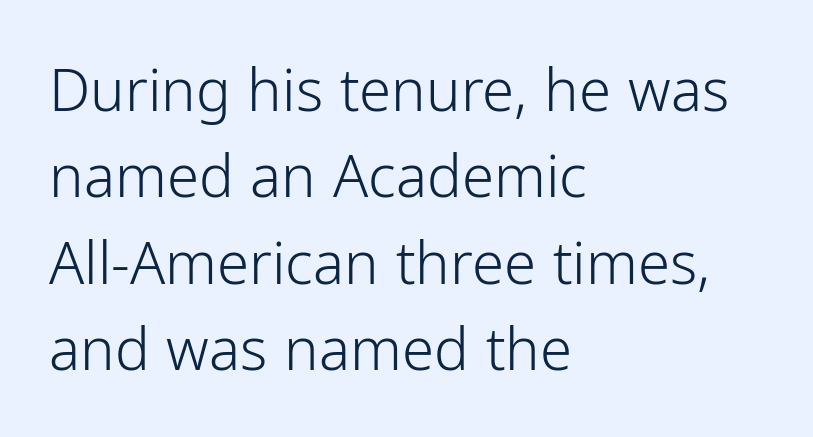
Q: Is the text bold? A: No.
Q: Is the text italic (slanted)? A: No, it is upright.
Q: Is the typeface a serif or a sans-serif typeface? A: Sans-serif.
Q: Is the text underlined? A: No.
Q: How is the paragraph aligned? A: Left-aligned.
Q: Is the spacing between letters normal or unusually wide? A: Normal.
Q: Is the spacing between lines tight, normal or loose? A: Normal.
Q: Width (condensed, normal, or wide)? A: Normal.
Q: Stroke contrast? A: Low.
Q: x-height? A: Medium.
Q: Monospaced? A: No.
